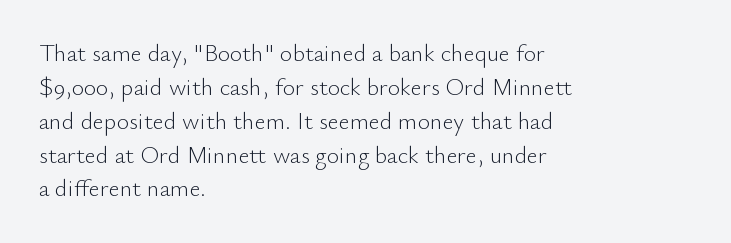
Decoration check: the copy has no underline. Teacher's note: observe the even left margin — that is flush-left alignment. Interline gaps are of average width in this sample. No chunkiness to these letters — they're not bold. These lines were composed using upright roman letters.
